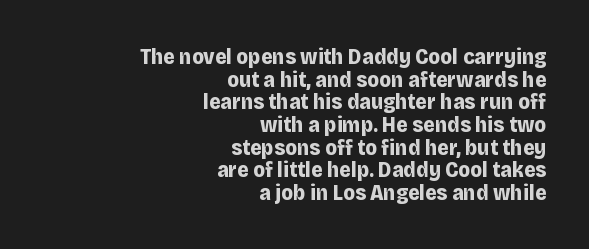
These lines are set flush right with a ragged left edge. Strong, thick strokes mark this as bold type. Spacing between characters is what you'd get straight out of the box. This sample uses an upright cut, with every glyph sitting square on the baseline.
